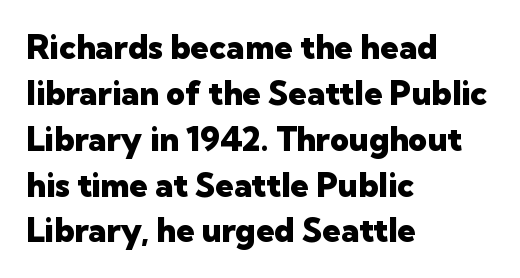
The image shows 33 px heavy sans-serif type, upright; set left-aligned, normal line spacing (1.39x), normal letter spacing, not underlined; low stroke contrast and a medium x-height.
